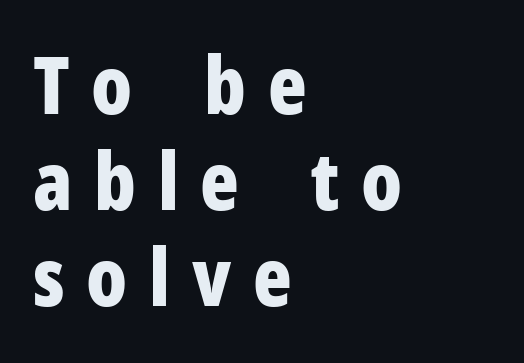
{"serif": "no", "italic": "no", "bold": "yes", "weight": "bold", "width": "condensed", "stroke_contrast": "low", "x_height": "medium", "monospaced": "no", "underline": "no", "align": "left", "line_spacing_ratio": 1.2, "letter_spacing": "wide", "letter_spacing_em": 0.27, "glyph_px": 80}
